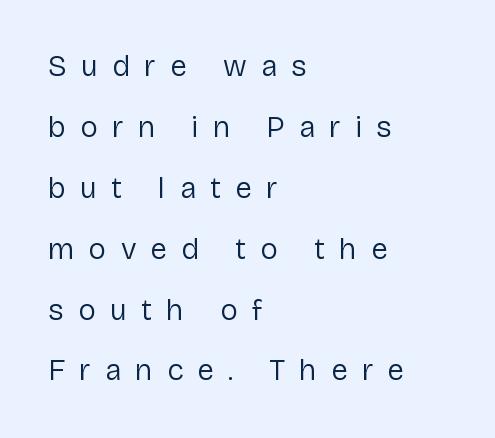
{"serif": "no", "italic": "no", "bold": "no", "weight": "regular", "width": "normal", "stroke_contrast": "low", "x_height": "medium", "monospaced": "no", "underline": "no", "align": "left", "line_spacing": "loose", "line_spacing_ratio": 2.03, "letter_spacing": "wide", "letter_spacing_em": 0.47, "glyph_px": 30}
